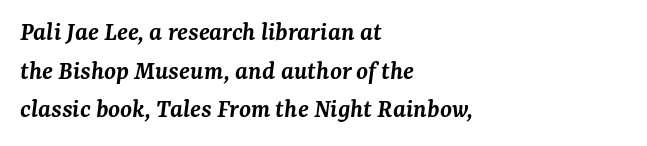
The image shows 27 px text type, italic (leaning right); set left-aligned, normal line spacing (1.43x), normal letter spacing, not underlined.
